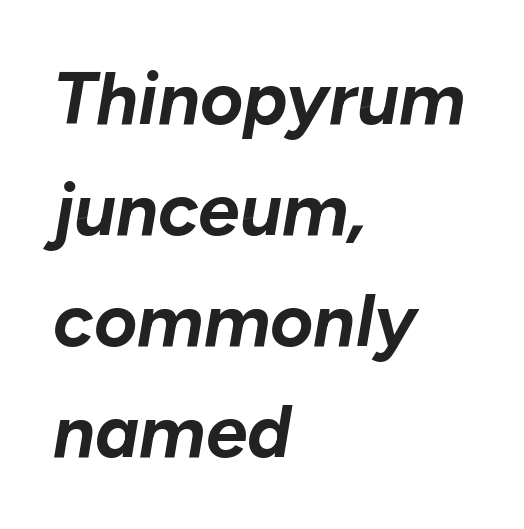
The image shows 74 px bold type, italic (leaning right); set left-aligned, normal line spacing (1.5x), normal letter spacing, not underlined; low stroke contrast and a medium x-height.
